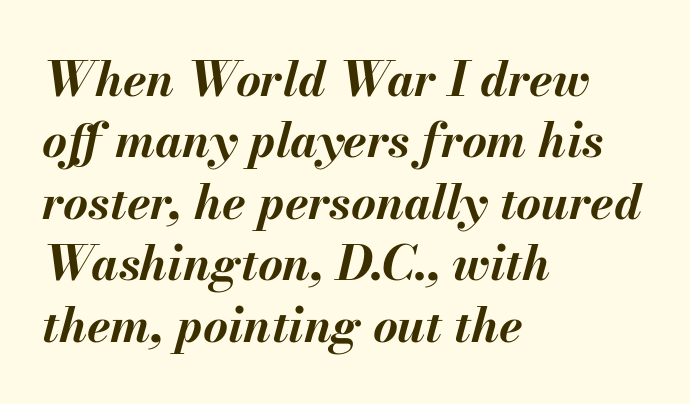
Q: Is the text bold? A: Yes.
Q: Is the text italic (slanted)? A: Yes, it leans right by about 13 degrees.
Q: Is the text underlined? A: No.
Q: How is the paragraph aligned? A: Left-aligned.
Q: Is the spacing between letters normal or unusually wide? A: Normal.
Q: Is the spacing between lines tight, normal or loose? A: Normal.
Q: Width (condensed, normal, or wide)? A: Normal.
Q: Stroke contrast? A: Medium.
Q: x-height? A: Small.
Q: Monospaced? A: No.
